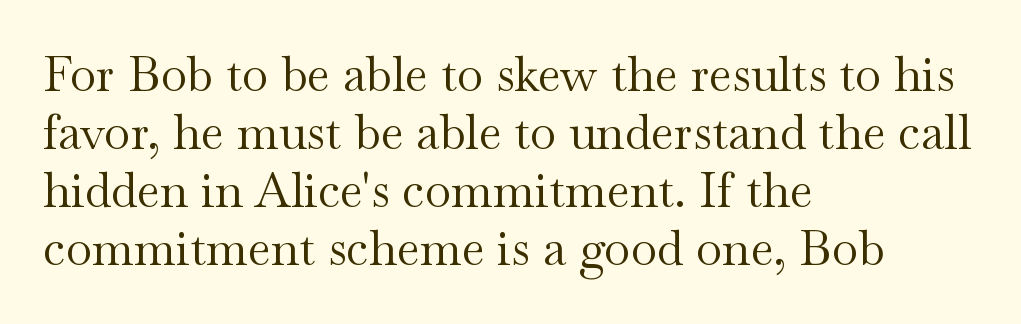
Q: Is the text bold? A: No.
Q: Is the text italic (slanted)? A: No, it is upright.
Q: Is the typeface a serif or a sans-serif typeface? A: Serif.
Q: Is the text underlined? A: No.
Q: How is the paragraph aligned? A: Left-aligned.
Q: Is the spacing between letters normal or unusually wide? A: Normal.
Q: Width (condensed, normal, or wide)? A: Wide.
Q: Stroke contrast? A: Medium.
Q: x-height? A: Small.
Q: Monospaced? A: No.
